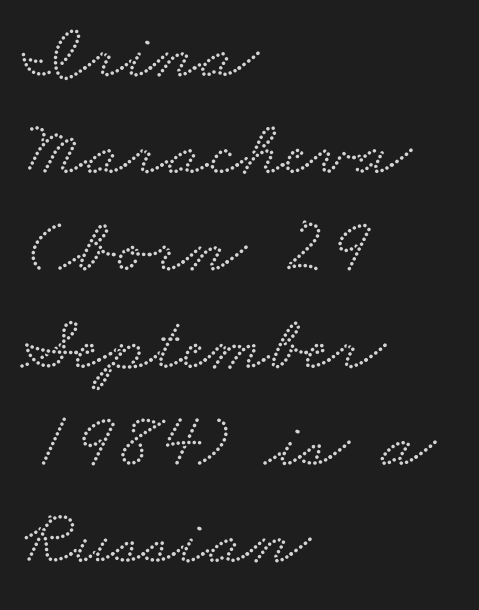
{"width": "wide", "stroke_contrast": "low", "x_height": "small", "monospaced": "no", "underline": "no", "align": "left", "line_spacing_ratio": 1.23, "letter_spacing": "normal", "letter_spacing_em": 0.0, "glyph_px": 79}
